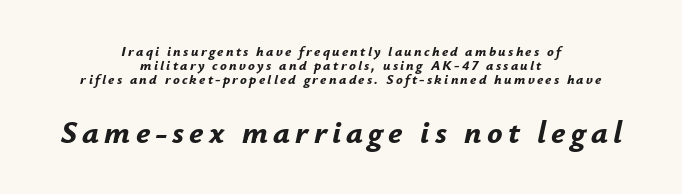
Type without underlining. Vertically, the passage feels compressed, each row crowding the next. This sample has the flowing, uneven cadence of proportional lettering. Visually, the bottom section dominates because its glyphs are scaled up. Notice how the passage keeps no hard edge, just a central spine. Compared with ordinary roman type, these characters are visibly tilted.
